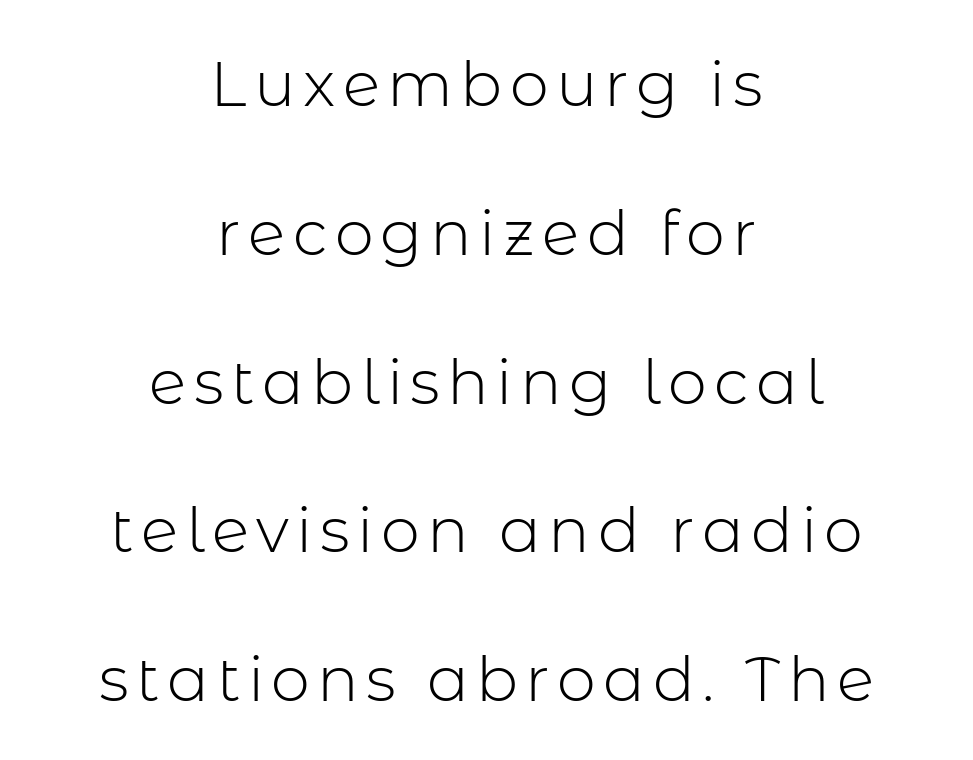
The image shows 62 px light sans-serif type, upright; set centered, loose line spacing (2.4x), not underlined; low stroke contrast and a medium x-height.
